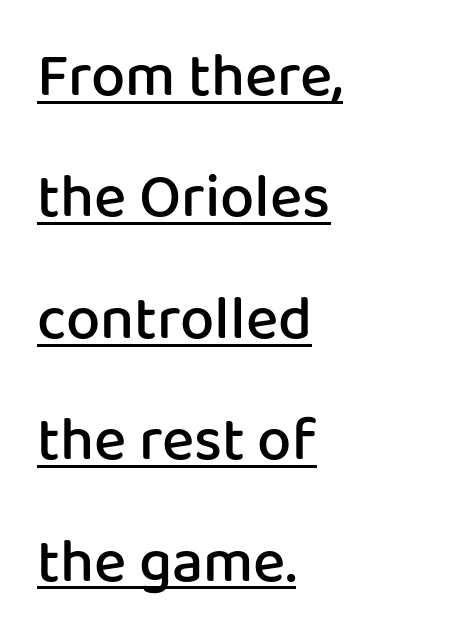
{"serif": "no", "italic": "no", "bold": "semi", "weight": "semibold", "width": "normal", "stroke_contrast": "low", "x_height": "medium", "monospaced": "no", "underline": "yes", "align": "left", "line_spacing": "loose", "line_spacing_ratio": 1.99, "letter_spacing": "normal", "letter_spacing_em": 0.0, "glyph_px": 61}
